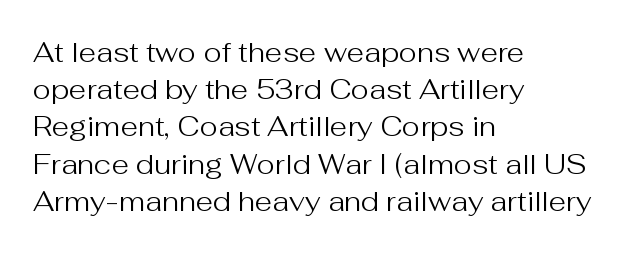
{"serif": "no", "italic": "no", "bold": "no", "weight": "regular", "width": "normal", "stroke_contrast": "medium", "x_height": "medium", "monospaced": "no", "underline": "no", "align": "left", "line_spacing": "normal", "line_spacing_ratio": 1.33, "letter_spacing": "normal", "letter_spacing_em": 0.0, "glyph_px": 28}
